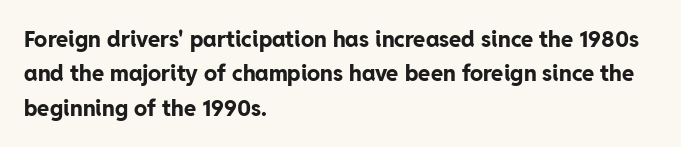
{"italic": "no", "bold": "yes", "underline": "no", "align": "left", "line_spacing": "normal", "line_spacing_ratio": 1.56, "letter_spacing": "normal", "letter_spacing_em": 0.0, "glyph_px": 22}
